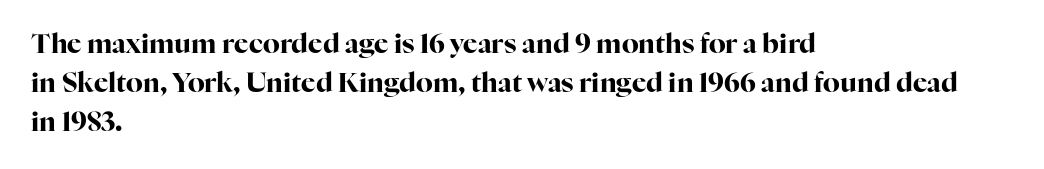
{"italic": "no", "bold": "yes", "underline": "no", "align": "left", "line_spacing": "normal", "line_spacing_ratio": 1.45, "letter_spacing": "normal", "letter_spacing_em": 0.0, "glyph_px": 27}
